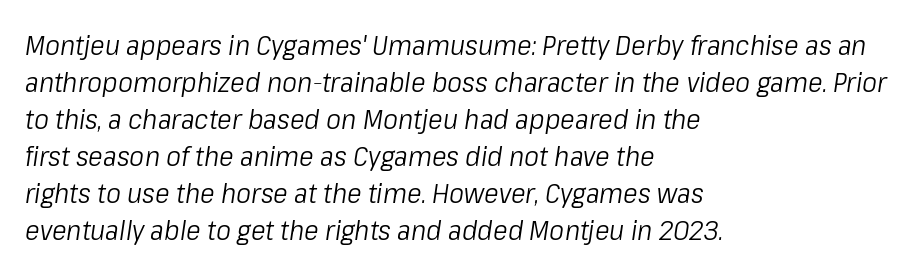
Is this a fixed-width face? No — the glyphs have proportional, varying widths. Counters stay open thanks to moderate or lighter strokes. If you measured baseline to baseline, you'd find a middling distance. This sample uses plain, unmodified letter spacing.
